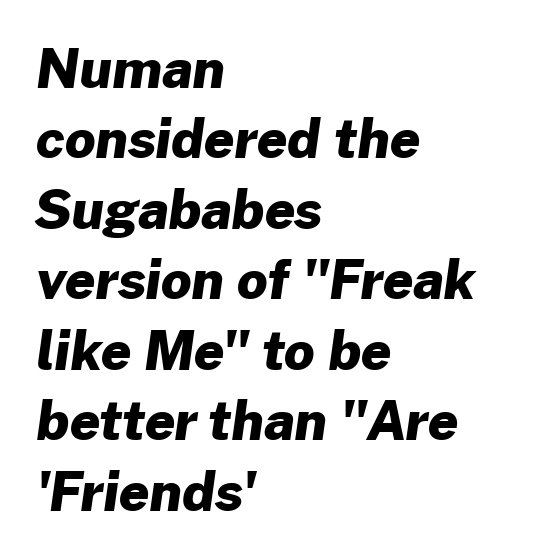
Whoever set this chose a conventional vertical rhythm. Here the designer chose a conventional face with non-uniform glyph widths. This sample is left-justified, so line endings fall wherever the words run out. Quick note: underline off. Serifs: no, the terminals of the letterforms are clean.
